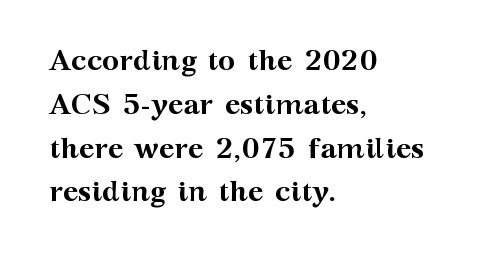
Q: Is the text bold? A: Yes.
Q: Is the text italic (slanted)? A: No, it is upright.
Q: Is the typeface a serif or a sans-serif typeface? A: Serif.
Q: Is the text underlined? A: No.
Q: How is the paragraph aligned? A: Left-aligned.
Q: Is the spacing between letters normal or unusually wide? A: Normal.
Q: Is the spacing between lines tight, normal or loose? A: Normal.
Q: Width (condensed, normal, or wide)? A: Wide.
Q: Stroke contrast? A: Medium.
Q: x-height? A: Medium.
Q: Monospaced? A: No.
